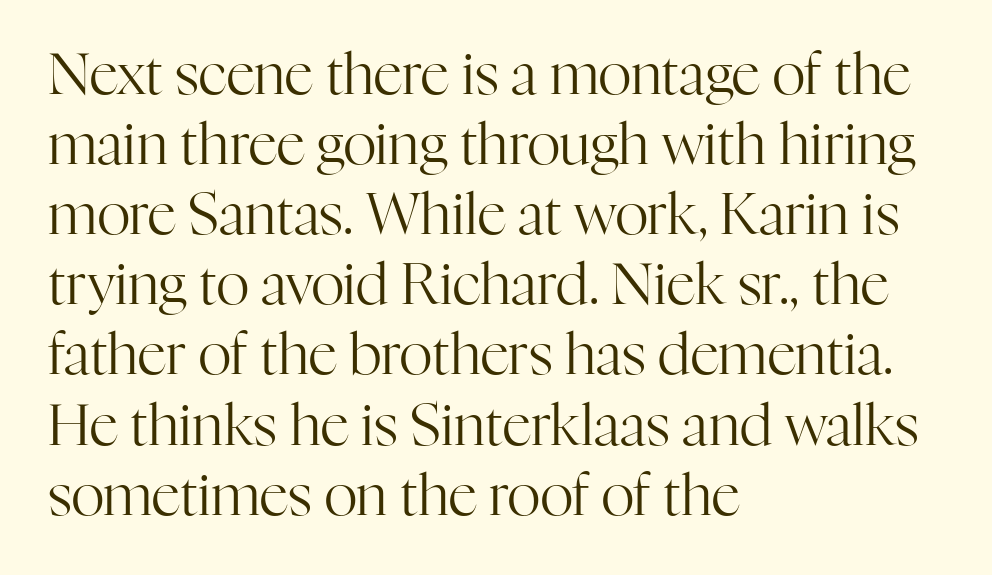
{"serif": "yes", "italic": "no", "bold": "no", "weight": "regular", "width": "normal", "stroke_contrast": "high", "x_height": "medium", "monospaced": "no", "underline": "no", "align": "left", "line_spacing_ratio": 1.23, "letter_spacing": "normal", "letter_spacing_em": 0.0, "glyph_px": 57}
